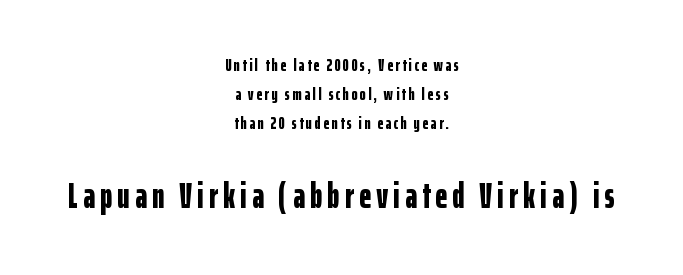
The image shows 37 px bold, condensed sans-serif type, upright; set centered, normal line spacing (1.6x), not underlined; the second (bottom) block is 2.06x larger; low stroke contrast and a medium x-height.
